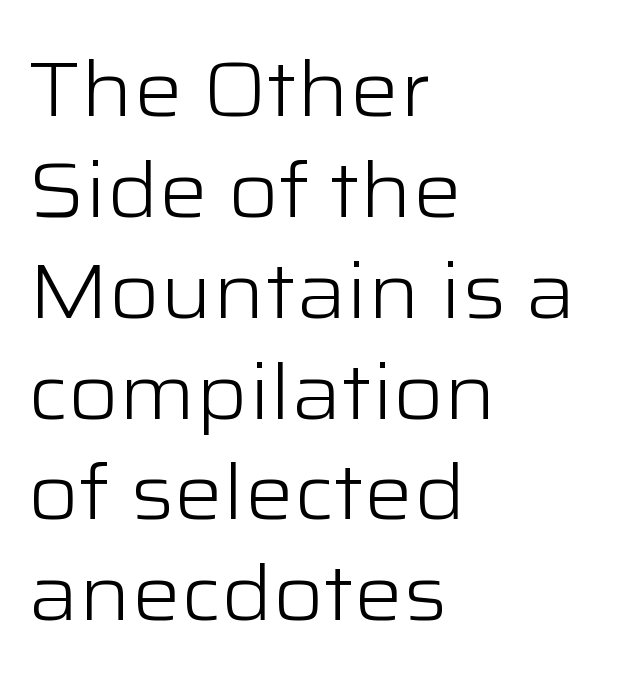
Q: Is the text bold? A: No.
Q: Is the text italic (slanted)? A: No, it is upright.
Q: Is the typeface a serif or a sans-serif typeface? A: Sans-serif.
Q: Is the text underlined? A: No.
Q: How is the paragraph aligned? A: Left-aligned.
Q: Is the spacing between letters normal or unusually wide? A: Normal.
Q: Is the spacing between lines tight, normal or loose? A: Normal.
Q: Width (condensed, normal, or wide)? A: Wide.
Q: Stroke contrast? A: Low.
Q: x-height? A: Medium.
Q: Monospaced? A: No.
